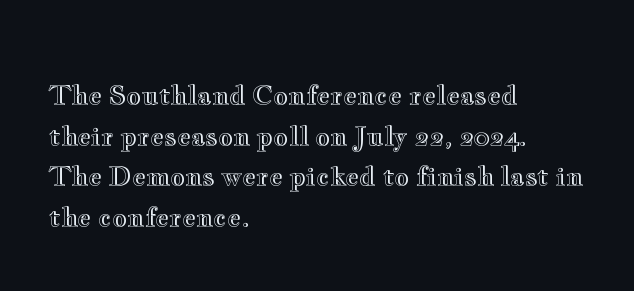
The image shows 26 px text type, upright; set left-aligned, normal line spacing (1.56x), normal letter spacing, not underlined.
